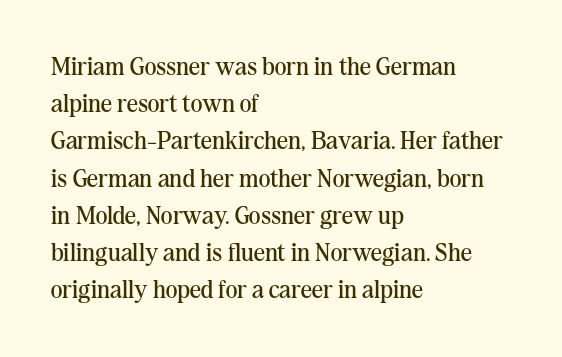
{"italic": "no", "bold": "no", "underline": "no", "align": "left", "line_spacing": "normal", "line_spacing_ratio": 1.49, "letter_spacing": "normal", "letter_spacing_em": 0.0, "glyph_px": 25}
